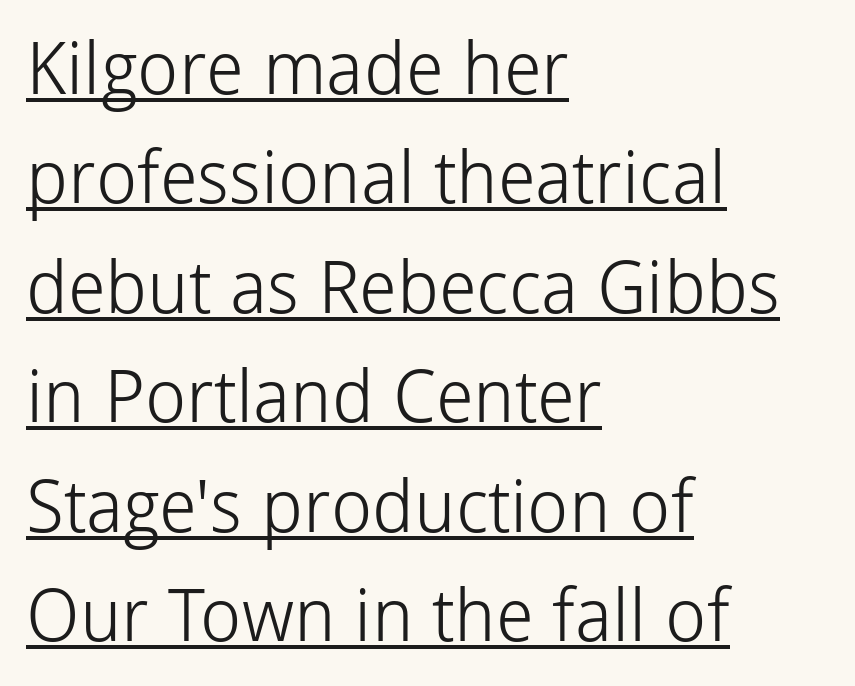
Q: Is the text bold? A: No.
Q: Is the text italic (slanted)? A: No, it is upright.
Q: Is the typeface a serif or a sans-serif typeface? A: Sans-serif.
Q: Is the text underlined? A: Yes.
Q: How is the paragraph aligned? A: Left-aligned.
Q: Is the spacing between letters normal or unusually wide? A: Normal.
Q: Is the spacing between lines tight, normal or loose? A: Normal.
Q: Width (condensed, normal, or wide)? A: Normal.
Q: Stroke contrast? A: Low.
Q: x-height? A: Medium.
Q: Monospaced? A: No.
